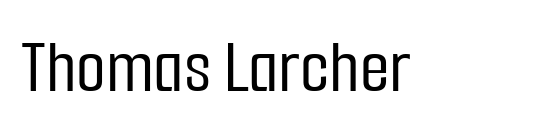
{"serif": "no", "italic": "no", "width": "condensed", "stroke_contrast": "low", "x_height": "medium", "monospaced": "no", "underline": "no", "letter_spacing": "normal", "letter_spacing_em": 0.0, "glyph_px": 77}
